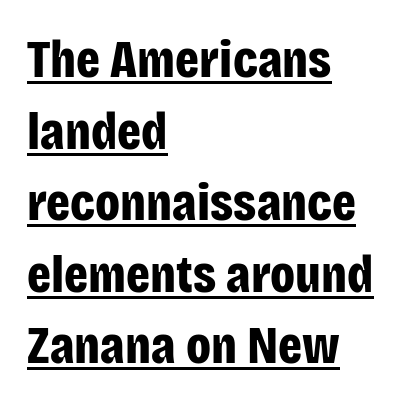
Strong, thick strokes mark this as bold type. Looks like regular typesetting: each glyph gets only the width it needs. If you measured baseline to baseline, you'd find a middling distance. These lines are set flush left with a ragged right edge. The passage shown is typeset with a sans-serif family.
